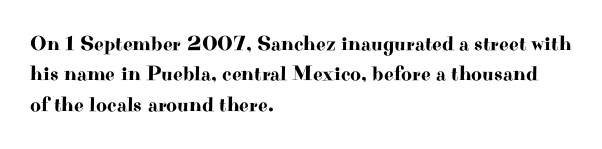
The image shows 21 px text type, upright; set left-aligned, normal line spacing (1.45x), normal letter spacing, not underlined.
